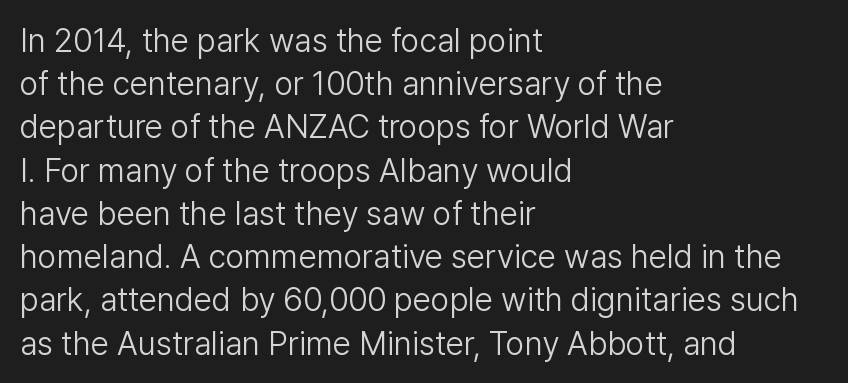
The passage shown is not bold in any degree. Spacing verdict: proportional, widths tailored to each character. Quick note: underline off. Short and long lines alike share a common starting point at left. The passage shown has conventional tracking throughout.
